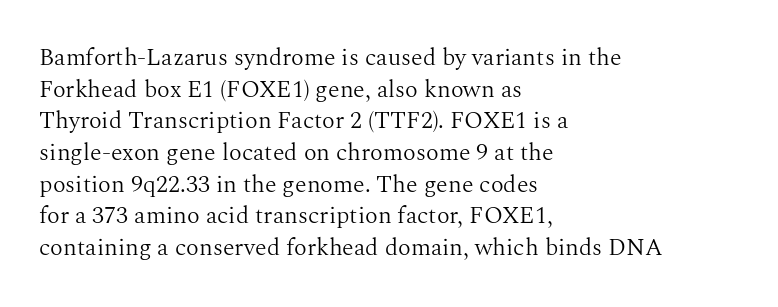
{"italic": "no", "bold": "no", "underline": "no", "align": "left", "line_spacing": "normal", "line_spacing_ratio": 1.32, "letter_spacing": "normal", "letter_spacing_em": 0.0, "glyph_px": 24}
